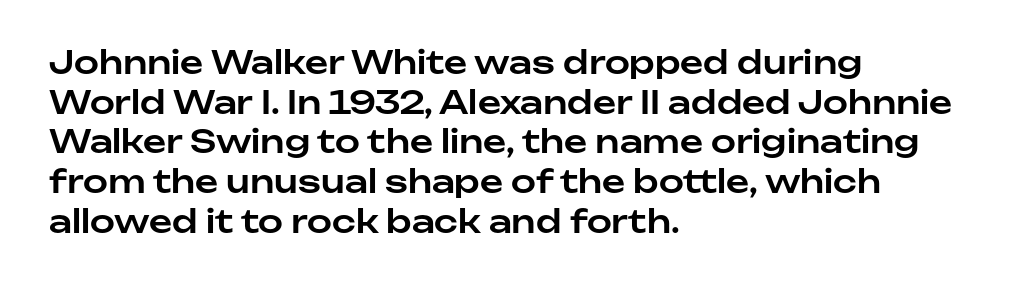
Q: Is the text italic (slanted)? A: No, it is upright.
Q: Is the typeface a serif or a sans-serif typeface? A: Sans-serif.
Q: Is the text underlined? A: No.
Q: How is the paragraph aligned? A: Left-aligned.
Q: Is the spacing between letters normal or unusually wide? A: Normal.
Q: Width (condensed, normal, or wide)? A: Normal.
Q: Stroke contrast? A: Low.
Q: x-height? A: Medium.
Q: Monospaced? A: No.
